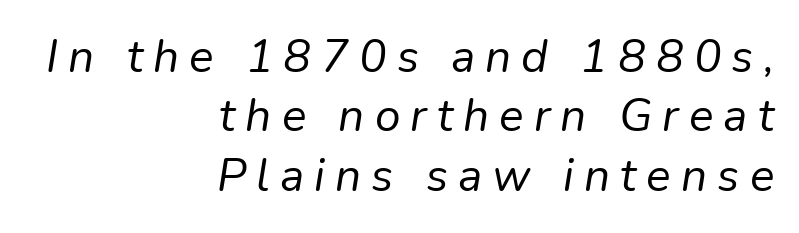
{"italic": "yes", "lean": "right", "slant_degrees": 9, "bold": "no", "weight": "regular", "width": "normal", "stroke_contrast": "low", "x_height": "medium", "monospaced": "no", "underline": "no", "align": "right", "line_spacing": "normal", "line_spacing_ratio": 1.29, "letter_spacing": "wide", "letter_spacing_em": 0.22, "glyph_px": 46}
